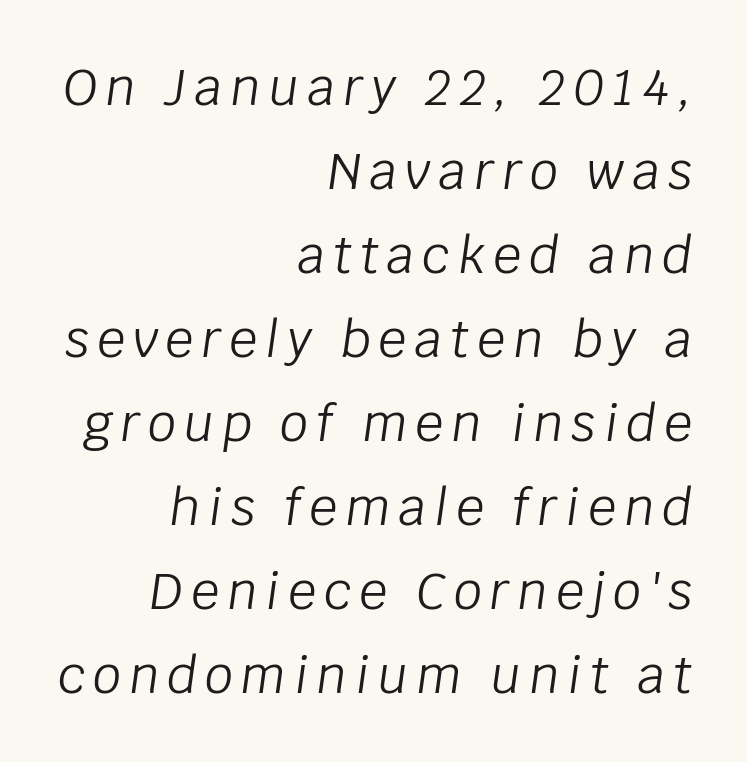
The letters advance in unequal steps, a hallmark of proportional type. Has an underline been added? It has not. If you drew a line through each stem, it would be angled. Does the leading feel generous? No, just average. Unbolded letterforms with no extra heft.
